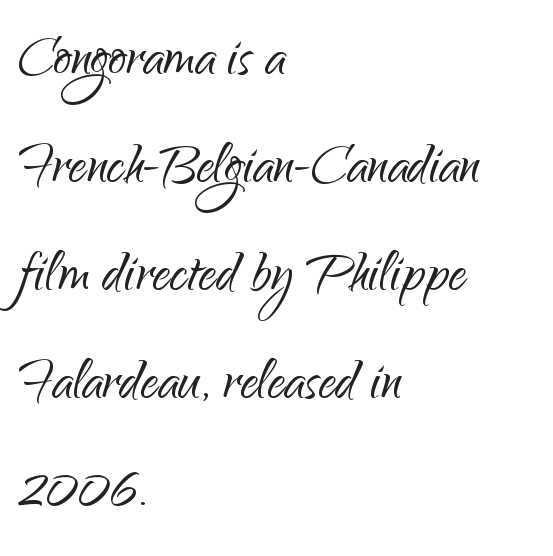
Q: Is the text bold? A: No.
Q: Is the text italic (slanted)? A: Yes.
Q: Is the typeface a serif or a sans-serif typeface? A: Sans-serif.
Q: Is the text underlined? A: No.
Q: How is the paragraph aligned? A: Left-aligned.
Q: Is the spacing between letters normal or unusually wide? A: Normal.
Q: Is the spacing between lines tight, normal or loose? A: Normal.
Q: Width (condensed, normal, or wide)? A: Normal.
Q: Stroke contrast? A: Low.
Q: x-height? A: Small.
Q: Monospaced? A: No.
